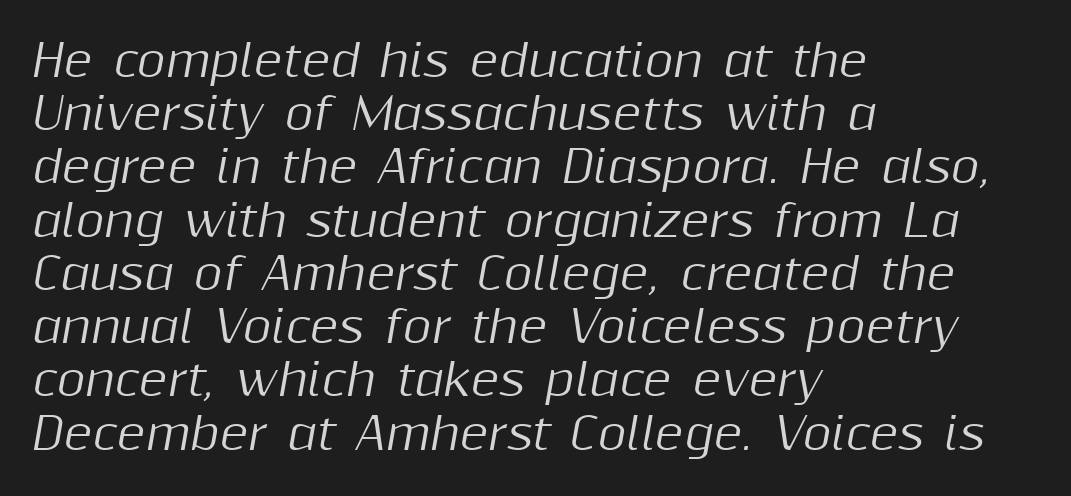
Q: Is the text italic (slanted)? A: Yes, it leans right by about 10 degrees.
Q: Is the text underlined? A: No.
Q: How is the paragraph aligned? A: Left-aligned.
Q: Is the spacing between letters normal or unusually wide? A: Normal.
Q: Width (condensed, normal, or wide)? A: Normal.
Q: Stroke contrast? A: Medium.
Q: x-height? A: Medium.
Q: Monospaced? A: No.
